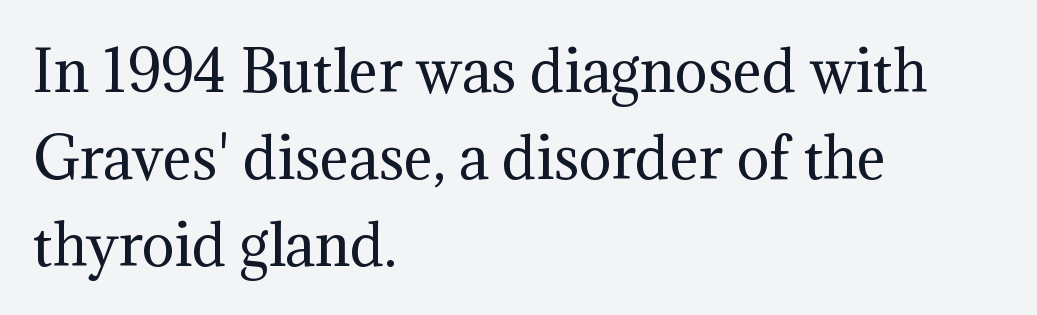
The image shows 55 px regular-weight serif type, upright; set left-aligned, normal line spacing (1.58x), normal letter spacing, not underlined; medium stroke contrast and a medium x-height.
